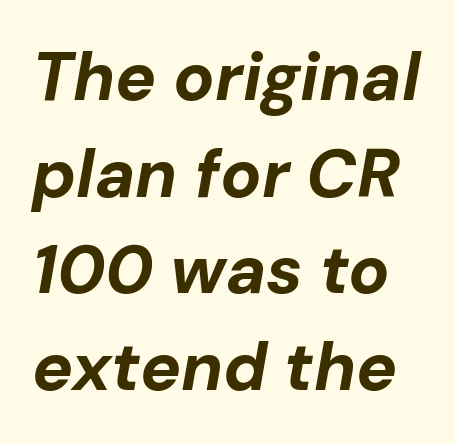
The whole block is typeset with a tilt. Descender tails drop into unmarked territory. Nothing unusual about the tracking: characters are spaced as the font intends. Set as a true bold cut, around the 700 mark.
